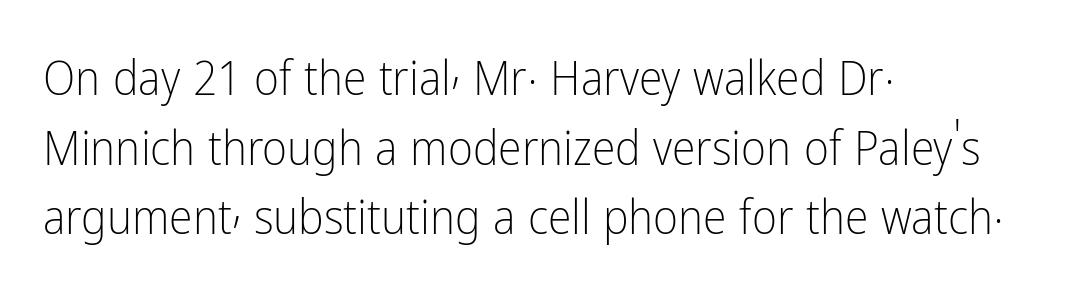
Q: Is the text bold? A: No.
Q: Is the text italic (slanted)? A: No, it is upright.
Q: Is the typeface a serif or a sans-serif typeface? A: Sans-serif.
Q: Is the text underlined? A: No.
Q: How is the paragraph aligned? A: Left-aligned.
Q: Is the spacing between letters normal or unusually wide? A: Normal.
Q: Is the spacing between lines tight, normal or loose? A: Normal.
Q: Width (condensed, normal, or wide)? A: Condensed.
Q: Stroke contrast? A: Low.
Q: x-height? A: Medium.
Q: Monospaced? A: No.
